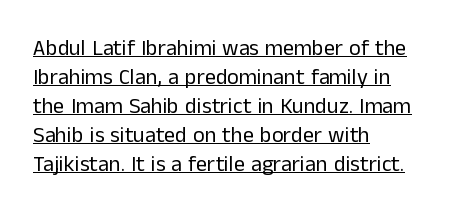
{"italic": "no", "bold": "no", "underline": "yes", "align": "left", "line_spacing": "normal", "line_spacing_ratio": 1.32, "letter_spacing": "normal", "letter_spacing_em": 0.0, "glyph_px": 22}
